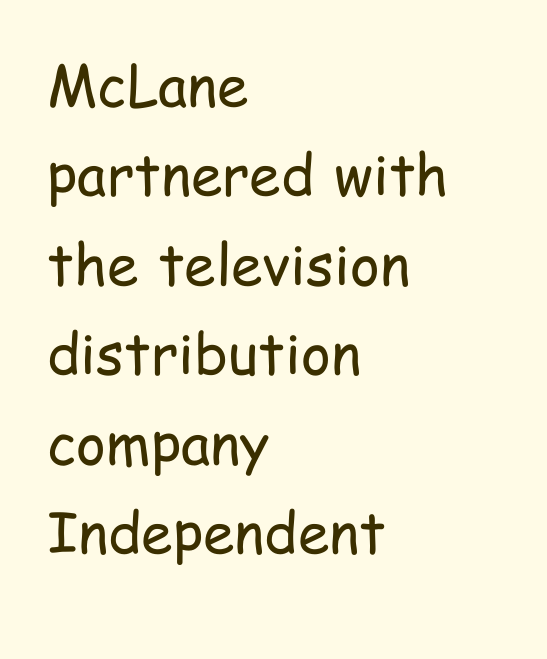
The letters advance in unequal steps, a hallmark of proportional type. Successive baselines arrive at the customary interval. Observe the ordinary spacing: letters are neighbours, not strangers. In CSS terms this would be text-align: left. No feet cap the strokes, marking this as sans-serif type. Descenders hang freely into open space.
